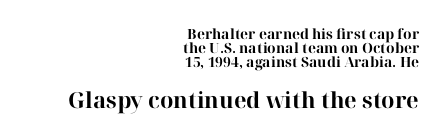
A full-strength bold gives these letters their thick strokes. Descenders are the only things crossing below the line. A student would call this right alignment; a typographer would say flush right, rag left. Which chunk is bigger? The second one — the bottom block dwarfs the top. Ordinary non-slanted type is in use.
